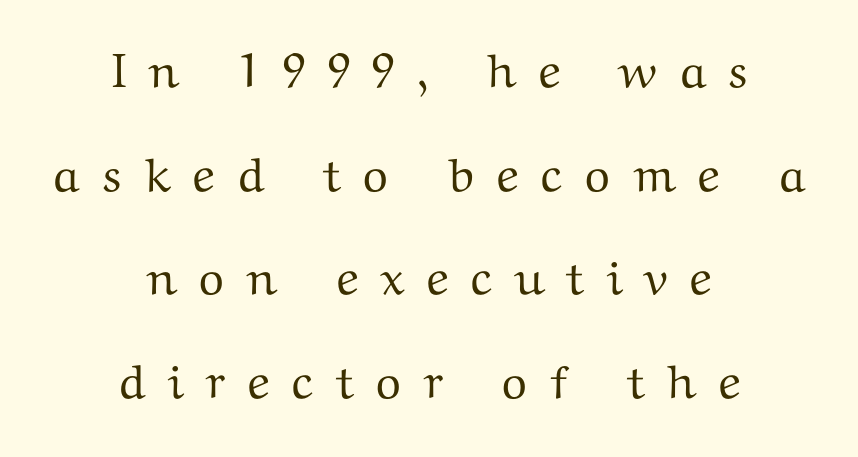
{"serif": "yes", "italic": "no", "width": "wide", "stroke_contrast": "medium", "x_height": "medium", "monospaced": "no", "underline": "no", "align": "center", "line_spacing": "loose", "line_spacing_ratio": 2.16, "letter_spacing": "wide", "letter_spacing_em": 0.43, "glyph_px": 48}
